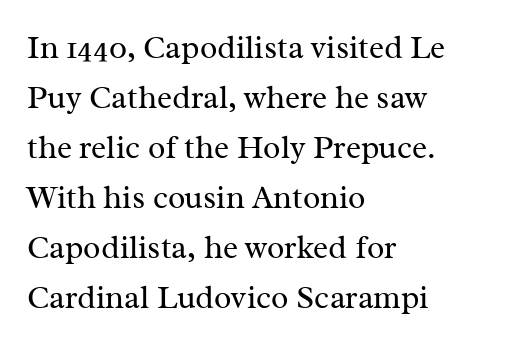
Q: Is the text bold? A: No.
Q: Is the text italic (slanted)? A: No, it is upright.
Q: Is the typeface a serif or a sans-serif typeface? A: Serif.
Q: Is the text underlined? A: No.
Q: How is the paragraph aligned? A: Left-aligned.
Q: Is the spacing between letters normal or unusually wide? A: Normal.
Q: Is the spacing between lines tight, normal or loose? A: Normal.
Q: Width (condensed, normal, or wide)? A: Normal.
Q: Stroke contrast? A: Medium.
Q: x-height? A: Medium.
Q: Monospaced? A: No.
